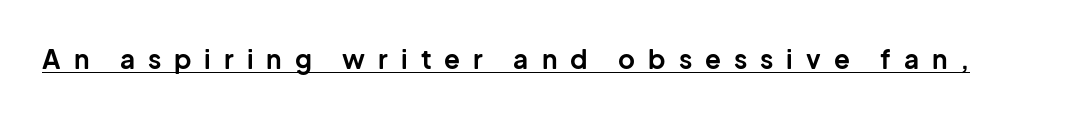
Underlining? Definitely there. You can tell it's not italic because the verticals are truly vertical. As a designer I'd log this as weight 700, bold. The tracking jumps out immediately: characters are airy and widely separated.
